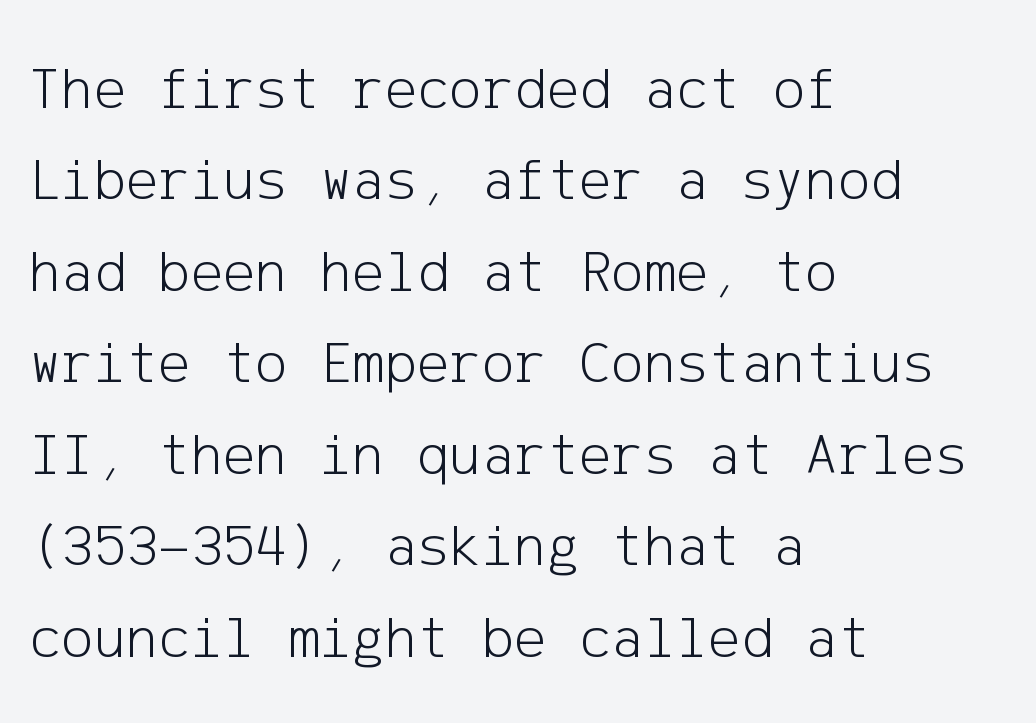
The passage shown has conventional tracking throughout. Unlike italic type, these characters show no tilt at all. Check the space under the baseline: it is left empty. Reading down the column, the eye jumps a familiar distance to each next line. The ragged edge is on the right, which tells us the setting is flush left.
